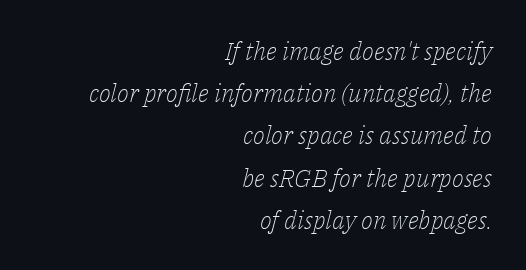
{"italic": "yes", "lean": "right", "slant_degrees": 14, "bold": "no", "underline": "no", "align": "right", "line_spacing": "normal", "line_spacing_ratio": 1.69, "letter_spacing": "normal", "letter_spacing_em": 0.0, "glyph_px": 25}
